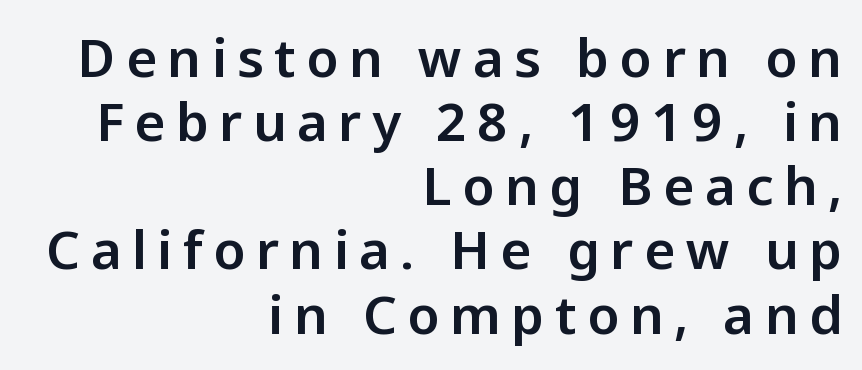
Examine the stroke ends and you'll find no serifs. Does extra space separate the letters? Yes, quite a lot of it. Do the characters align in a grid? No, the font is proportional. The lines in this sample share a right terminus and differ only in where they begin. Underline: absent.
